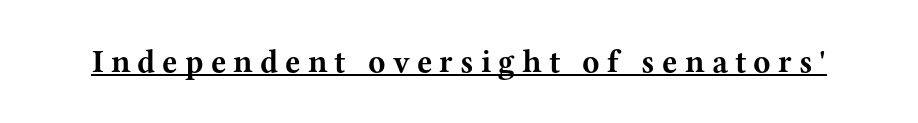
{"serif": "yes", "italic": "no", "bold": "yes", "weight": "bold", "width": "wide", "stroke_contrast": "medium", "x_height": "medium", "monospaced": "no", "underline": "yes", "letter_spacing": "wide", "letter_spacing_em": 0.22, "glyph_px": 32}
